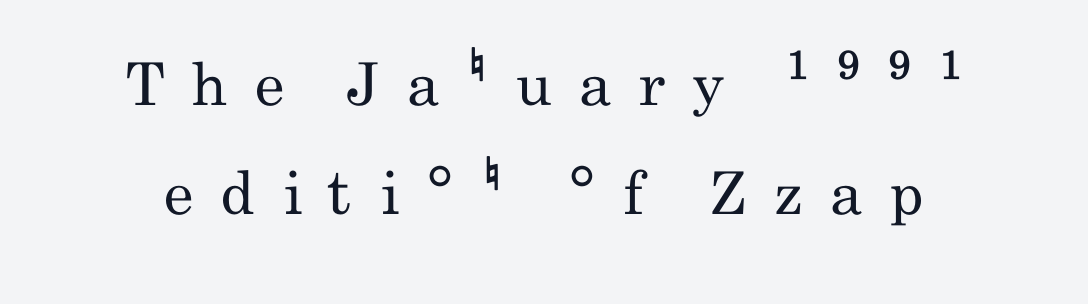
{"serif": "no", "italic": "no", "bold": "no", "weight": "regular", "width": "condensed", "stroke_contrast": "low", "x_height": "small", "monospaced": "no", "underline": "no", "align": "center", "line_spacing_ratio": 1.84, "letter_spacing": "wide", "letter_spacing_em": 0.46, "glyph_px": 59}
